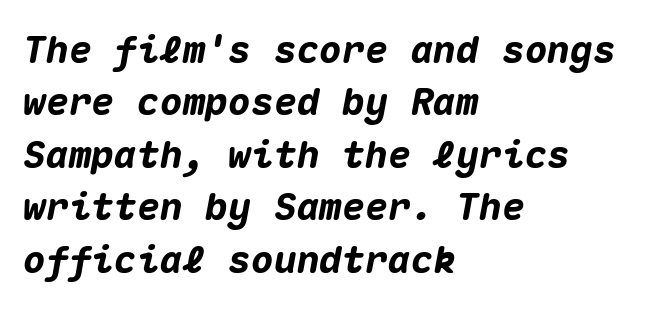
Q: Is the text bold? A: Yes.
Q: Is the text italic (slanted)? A: Yes, it leans right by about 10 degrees.
Q: Is the text underlined? A: No.
Q: How is the paragraph aligned? A: Left-aligned.
Q: Is the spacing between letters normal or unusually wide? A: Normal.
Q: Is the spacing between lines tight, normal or loose? A: Normal.
Q: Width (condensed, normal, or wide)? A: Normal.
Q: Stroke contrast? A: Medium.
Q: x-height? A: Medium.
Q: Monospaced? A: Yes.
